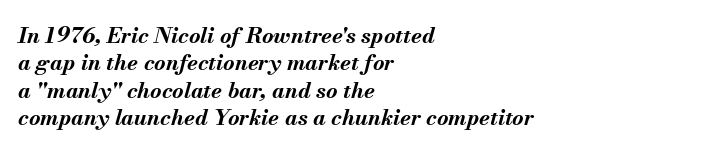
The image shows 22 px bold type, italic (leaning right); set left-aligned, line spacing 1.24x, normal letter spacing, not underlined.
